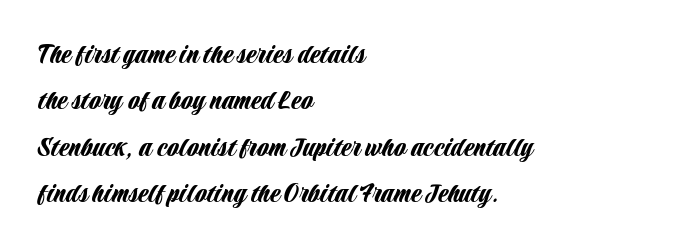
The image shows 30 px condensed sans-serif type; set left-aligned, normal line spacing (1.55x), normal letter spacing, not underlined; low stroke contrast and a large x-height.
